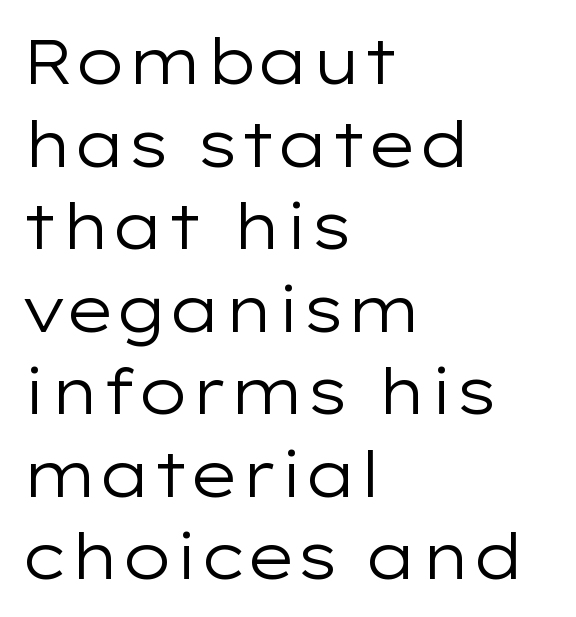
The image shows 63 px regular-weight, wide sans-serif type, upright; set left-aligned, normal line spacing (1.31x), normal letter spacing, not underlined; low stroke contrast and a medium x-height.
